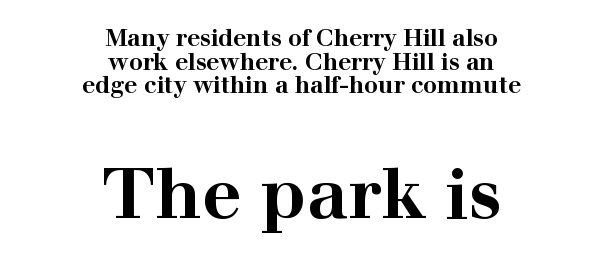
{"serif": "yes", "italic": "no", "bold": "yes", "weight": "bold", "width": "wide", "stroke_contrast": "high", "x_height": "medium", "monospaced": "no", "underline": "no", "align": "center", "line_spacing": "tight", "line_spacing_ratio": 1.03, "letter_spacing": "normal", "letter_spacing_em": 0.0, "larger_block": "second", "size_ratio": 3.04, "glyph_px": 70}
